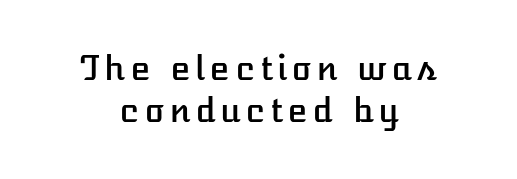
Q: Is the text italic (slanted)? A: No, it is upright.
Q: Is the text underlined? A: No.
Q: How is the paragraph aligned? A: Centered.
Q: Is the spacing between lines tight, normal or loose? A: Normal.
Q: Width (condensed, normal, or wide)? A: Normal.
Q: Stroke contrast? A: Low.
Q: x-height? A: Medium.
Q: Monospaced? A: No.
